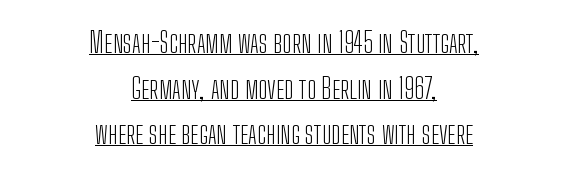
The image shows 28 px light, condensed sans-serif type, upright; set centered, normal line spacing (1.63x), normal letter spacing, underlined; low stroke contrast and a medium x-height.
